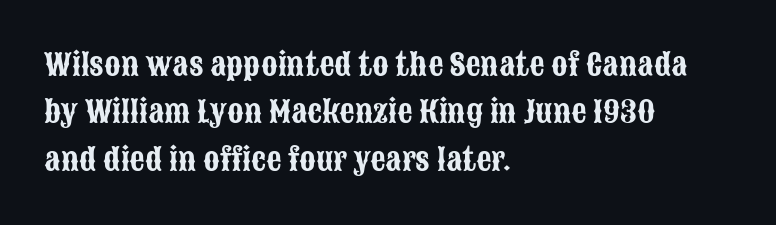
In terms of posture, this sample is upright. This rendering employs a face without finishing strokes, i.e., a sans-serif. The area under the type is left untouched. The face used here is proportionally spaced, like ordinary book or web type. Regular leading. No extra tracking has been applied to these lines.
